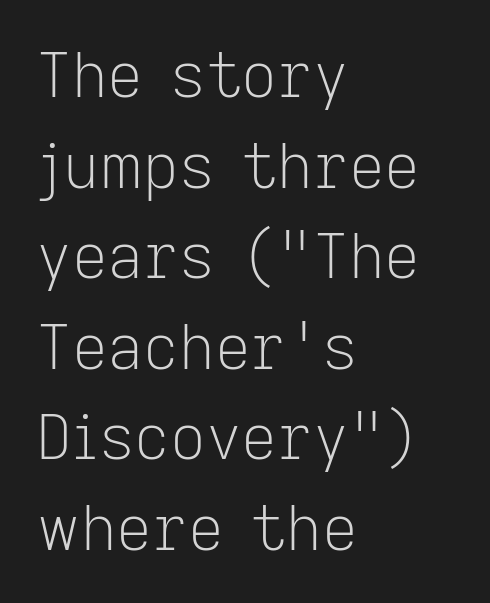
The image shows 62 px light sans-serif type, upright; set left-aligned, normal line spacing (1.46x), normal letter spacing, not underlined; low stroke contrast and a medium x-height.
